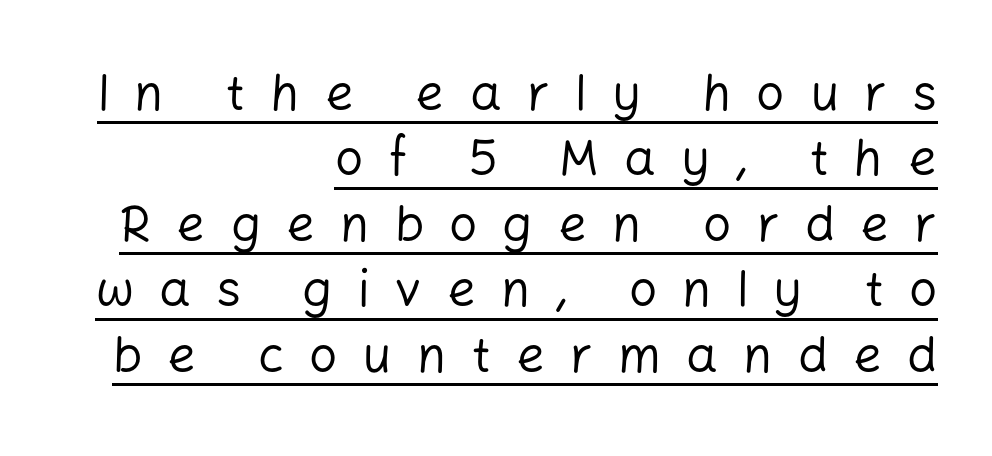
One glance says typical: line gaps are just what's usual. The letters are spread apart with noticeably loose tracking. The face used here appears with an underline applied. This is sans-serif lettering, the kind often seen on screens and signage.
